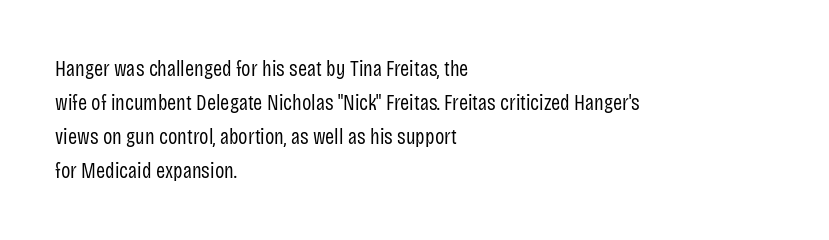
{"italic": "no", "bold": "no", "underline": "no", "align": "left", "line_spacing": "normal", "line_spacing_ratio": 1.55, "letter_spacing": "normal", "letter_spacing_em": 0.0, "glyph_px": 22}
